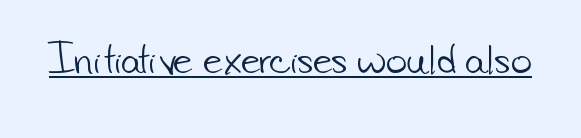
Q: Is the text bold? A: No.
Q: Is the typeface a serif or a sans-serif typeface? A: Sans-serif.
Q: Is the text underlined? A: Yes.
Q: Is the spacing between letters normal or unusually wide? A: Normal.
Q: Width (condensed, normal, or wide)? A: Normal.
Q: Stroke contrast? A: Low.
Q: x-height? A: Small.
Q: Monospaced? A: No.
